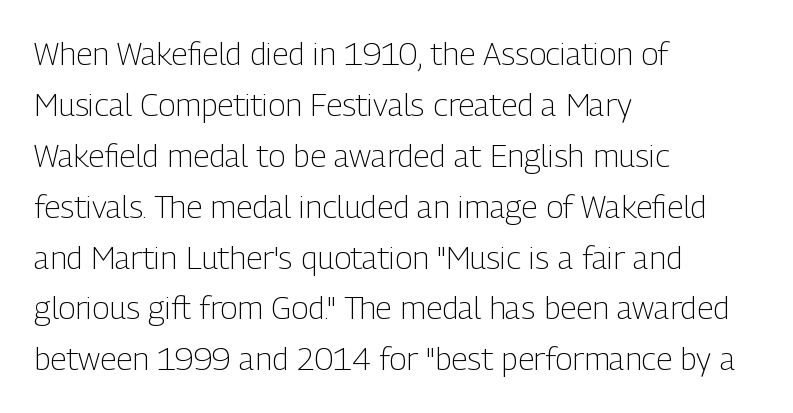
To sum up the face: it is a sans, with no serifs. These lines are set flush left with a ragged right edge. Between one letter and the next there's only the usual sliver of space. The typesetting does not lean heavy: it is not bold. Note the varied advance widths — an 'i' is clearly narrower than an 'm'. Ascenders rise straight up at ninety degrees.
